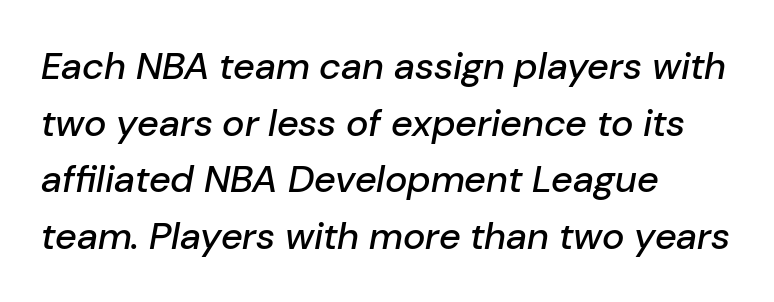
Q: Is the text italic (slanted)? A: Yes, it leans right by about 10 degrees.
Q: Is the text underlined? A: No.
Q: How is the paragraph aligned? A: Left-aligned.
Q: Is the spacing between letters normal or unusually wide? A: Normal.
Q: Is the spacing between lines tight, normal or loose? A: Normal.
Q: Width (condensed, normal, or wide)? A: Normal.
Q: Stroke contrast? A: Low.
Q: x-height? A: Medium.
Q: Monospaced? A: No.
